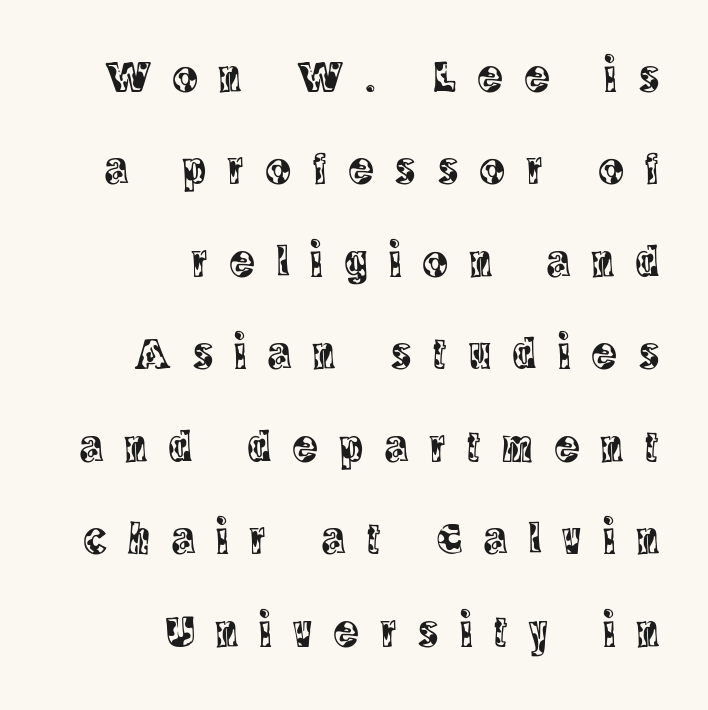
Here the designer chose a conventional face with non-uniform glyph widths. Quick note: interline space is abundant. Check the space under the baseline: it is left empty. The passage shown is typeset with a serif family. Style check: upright. Observe the wide spacing: letters keep a clear distance from each other.
